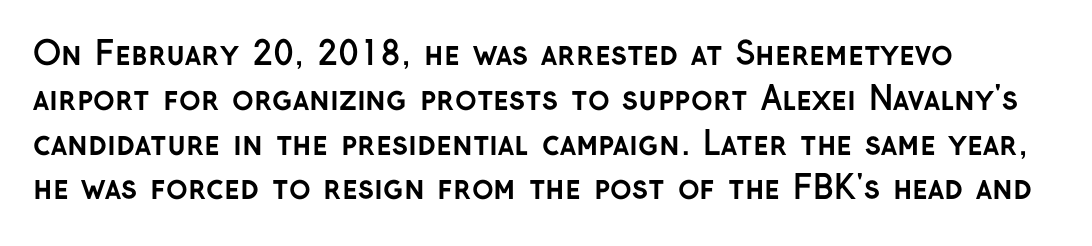
The image shows 32 px semibold sans-serif type, upright; set left-aligned, normal line spacing (1.4x), normal letter spacing, not underlined; low stroke contrast and a medium x-height.
